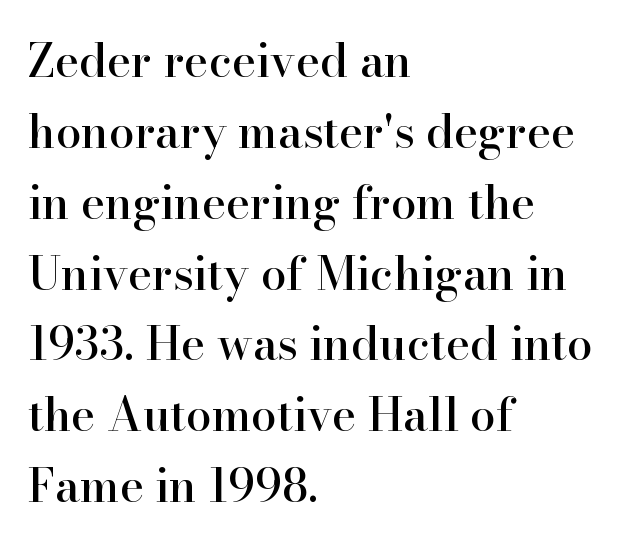
The image shows 46 px serif type, upright; set left-aligned, normal line spacing (1.54x), normal letter spacing, not underlined; high stroke contrast and a small x-height.
